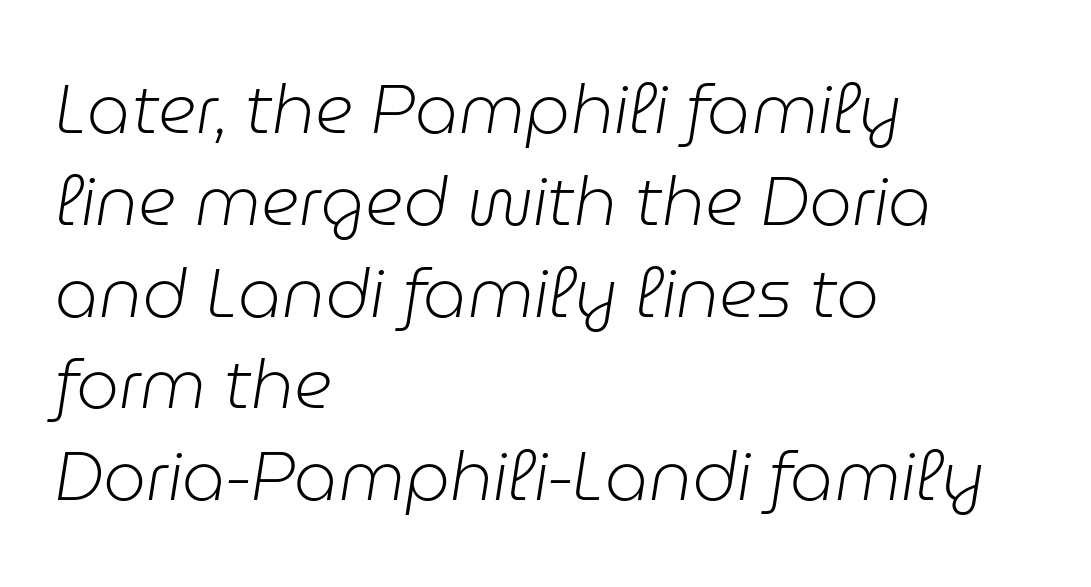
Does the copy run flush right? No — it runs flush left. The strokes carry an ordinary text weight at most. This sample uses an oblique cut, with every glyph tilted off the vertical. What's the leading like? Ordinary, nothing unusual. The letters advance in unequal steps, a hallmark of proportional type. The rendering keeps characters at their native spacing.
